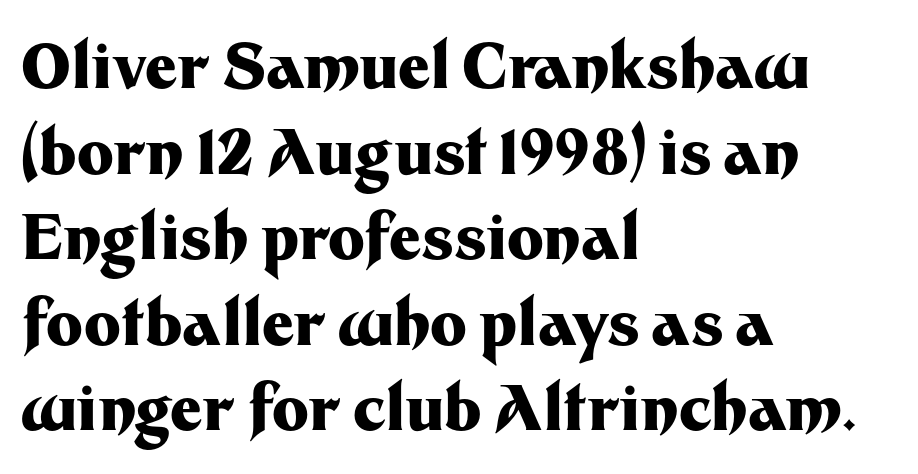
The image shows 62 px heavy sans-serif type, upright; set left-aligned, normal line spacing (1.38x), normal letter spacing, not underlined; medium stroke contrast and a medium x-height.
